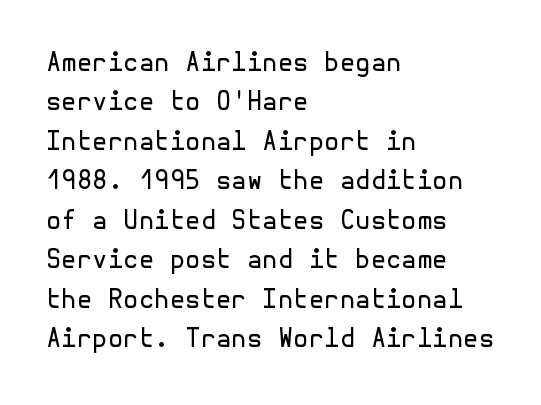
This block has exactly the height ordinary leading produces. Heft: none added — not bold. The face used here is rendered with its standard letterfit. Horizontally, the lines are justified to the leading edge only.
